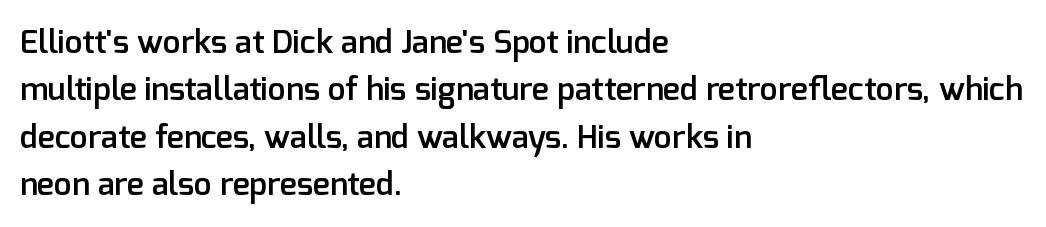
Q: Is the text bold? A: Semi-bold.
Q: Is the text italic (slanted)? A: No, it is upright.
Q: Is the typeface a serif or a sans-serif typeface? A: Sans-serif.
Q: Is the text underlined? A: No.
Q: How is the paragraph aligned? A: Left-aligned.
Q: Is the spacing between letters normal or unusually wide? A: Normal.
Q: Is the spacing between lines tight, normal or loose? A: Normal.
Q: Width (condensed, normal, or wide)? A: Normal.
Q: Stroke contrast? A: Low.
Q: x-height? A: Medium.
Q: Monospaced? A: No.
